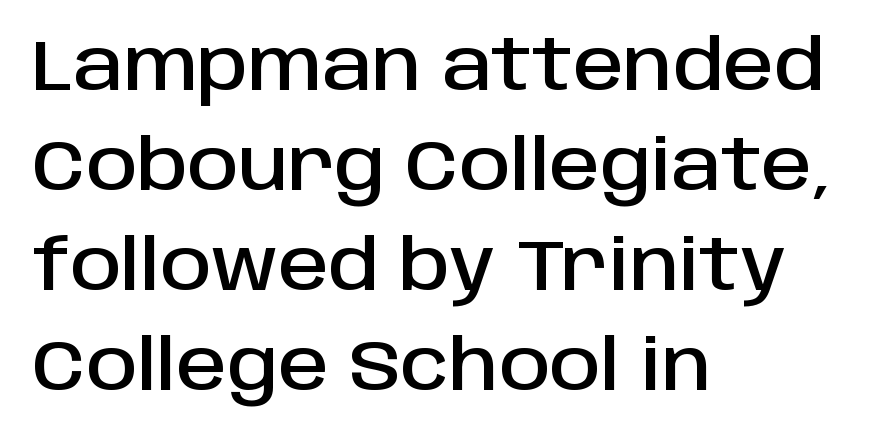
{"serif": "no", "italic": "no", "width": "normal", "stroke_contrast": "low", "x_height": "large", "monospaced": "no", "underline": "no", "align": "left", "line_spacing": "normal", "line_spacing_ratio": 1.41, "letter_spacing": "normal", "letter_spacing_em": 0.0, "glyph_px": 71}
